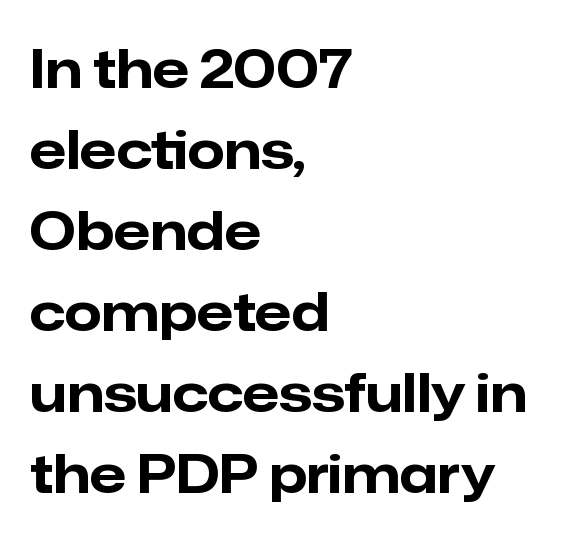
{"serif": "no", "italic": "no", "bold": "yes", "weight": "bold", "width": "normal", "stroke_contrast": "low", "x_height": "medium", "monospaced": "no", "underline": "no", "align": "left", "line_spacing": "normal", "line_spacing_ratio": 1.53, "letter_spacing": "normal", "letter_spacing_em": 0.0, "glyph_px": 53}
